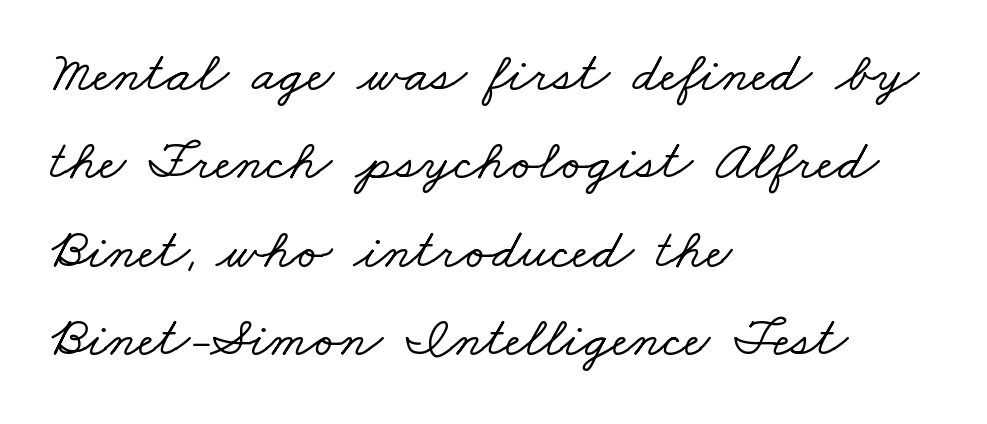
Q: Is the typeface a serif or a sans-serif typeface? A: Serif.
Q: Is the text underlined? A: No.
Q: How is the paragraph aligned? A: Left-aligned.
Q: Is the spacing between letters normal or unusually wide? A: Normal.
Q: Is the spacing between lines tight, normal or loose? A: Normal.
Q: Width (condensed, normal, or wide)? A: Wide.
Q: Stroke contrast? A: Low.
Q: x-height? A: Small.
Q: Monospaced? A: No.
